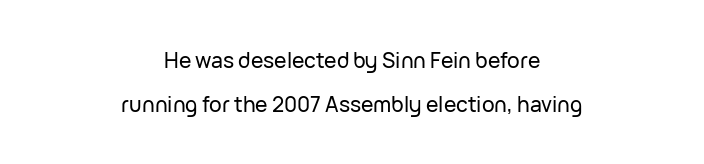
The image shows 21 px text type, upright; set centered, loose line spacing (2.09x), normal letter spacing, not underlined.
